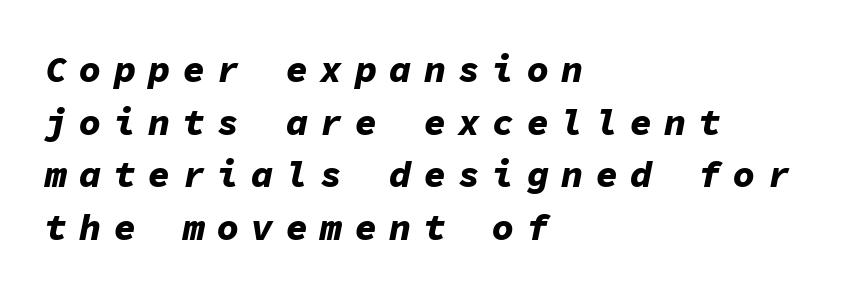
Q: Is the text bold? A: Yes.
Q: Is the text italic (slanted)? A: Yes, it leans right by about 11 degrees.
Q: Is the text underlined? A: No.
Q: How is the paragraph aligned? A: Left-aligned.
Q: Is the spacing between letters normal or unusually wide? A: Unusually wide.
Q: Is the spacing between lines tight, normal or loose? A: Normal.
Q: Width (condensed, normal, or wide)? A: Normal.
Q: Stroke contrast? A: Low.
Q: x-height? A: Medium.
Q: Monospaced? A: Yes.
